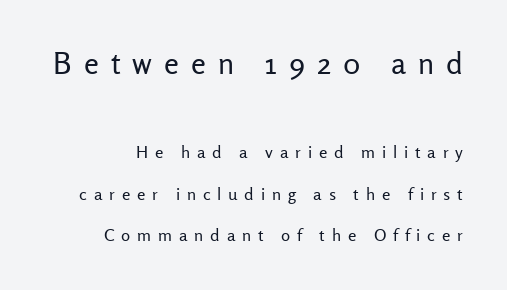
Q: Is the text bold? A: No.
Q: Is the text italic (slanted)? A: No, it is upright.
Q: Is the typeface a serif or a sans-serif typeface? A: Sans-serif.
Q: Is the text underlined? A: No.
Q: Is the spacing between letters normal or unusually wide? A: Unusually wide.
Q: Is the spacing between lines tight, normal or loose? A: Loose.
Q: Which block of text is set in a larger size, the first (top) or the second (bottom)? A: The first (top) one.
Q: Width (condensed, normal, or wide)? A: Normal.
Q: Stroke contrast? A: Low.
Q: x-height? A: Medium.
Q: Monospaced? A: No.
